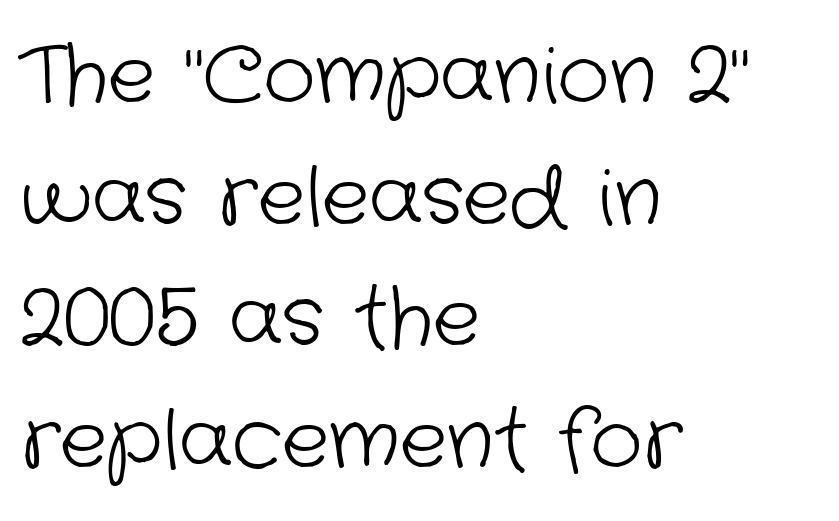
The passage shown is typeset with a sans-serif family. The face used here is proportionally spaced, like ordinary book or web type. Descender tails drop into unmarked territory. The paragraph shown leans on its left margin. Successive baselines arrive at the customary interval.
